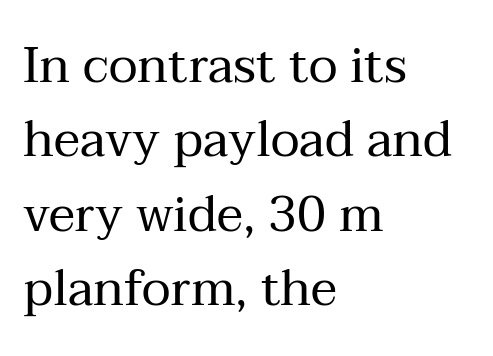
{"serif": "yes", "italic": "no", "bold": "no", "weight": "regular", "width": "normal", "stroke_contrast": "medium", "x_height": "medium", "monospaced": "no", "underline": "no", "align": "left", "line_spacing": "normal", "line_spacing_ratio": 1.49, "letter_spacing": "normal", "letter_spacing_em": 0.0, "glyph_px": 50}
